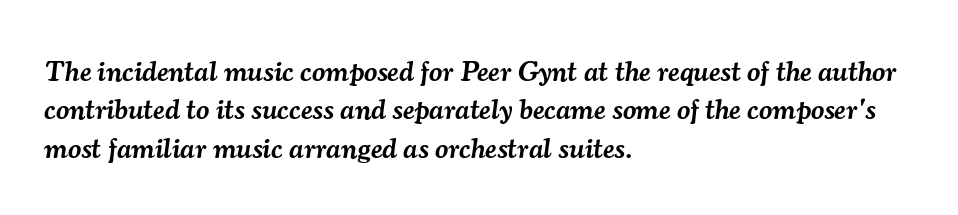
{"serif": "yes", "italic": "yes", "lean": "right", "slant_degrees": 7, "bold": "semi", "weight": "semibold", "width": "normal", "stroke_contrast": "medium", "x_height": "small", "monospaced": "no", "underline": "no", "align": "left", "line_spacing": "normal", "line_spacing_ratio": 1.32, "letter_spacing": "normal", "letter_spacing_em": 0.0, "glyph_px": 29}
